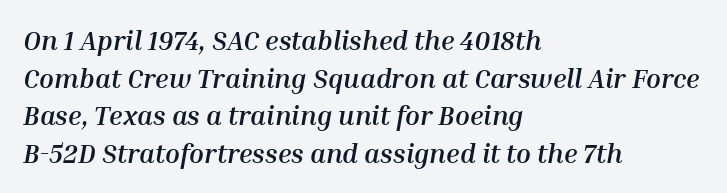
Rendered with sloped, italic letterforms. On the weight axis this lands at bold, roughly 700. The rag falls on the right side of this text block. Students, observe: this is what conventionally led text looks like. How are the letters spaced? Ordinarily, with no added tracking. The passage shown is not underscored anywhere.
